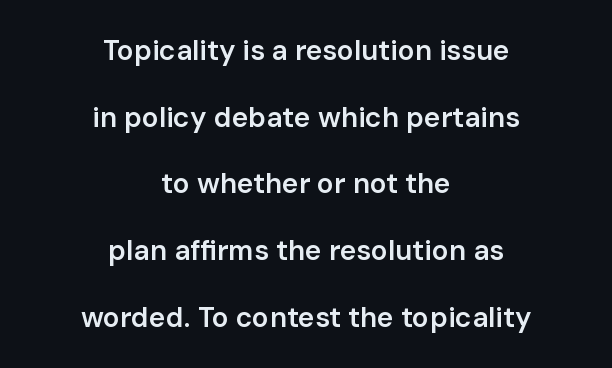
The image shows 28 px semibold sans-serif type, upright; set centered, loose line spacing (2.38x), normal letter spacing, not underlined; low stroke contrast and a medium x-height.
